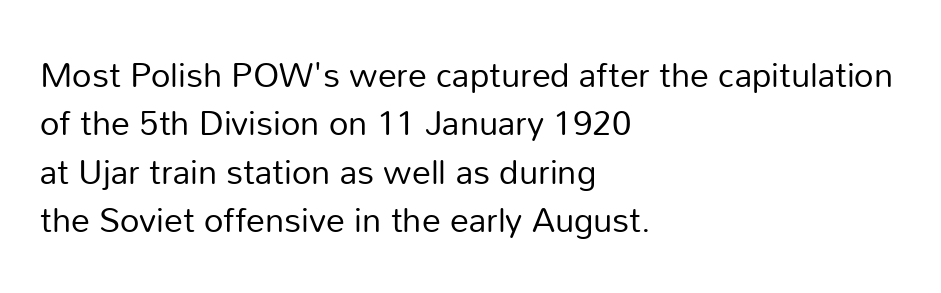
Q: Is the text bold? A: No.
Q: Is the text italic (slanted)? A: No, it is upright.
Q: Is the typeface a serif or a sans-serif typeface? A: Sans-serif.
Q: Is the text underlined? A: No.
Q: How is the paragraph aligned? A: Left-aligned.
Q: Is the spacing between letters normal or unusually wide? A: Normal.
Q: Is the spacing between lines tight, normal or loose? A: Normal.
Q: Width (condensed, normal, or wide)? A: Normal.
Q: Stroke contrast? A: Low.
Q: x-height? A: Medium.
Q: Monospaced? A: No.
